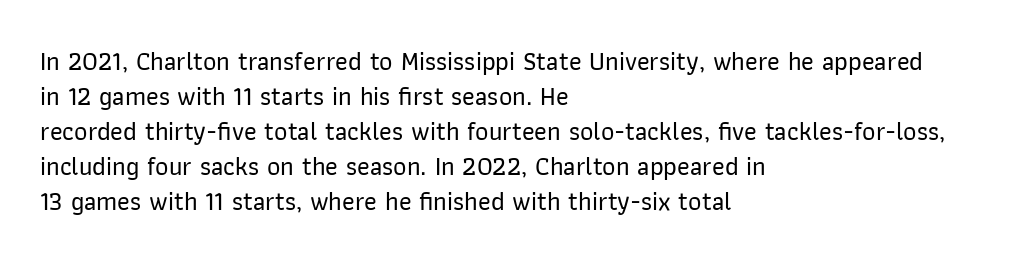
{"italic": "no", "underline": "no", "align": "left", "line_spacing": "normal", "line_spacing_ratio": 1.35, "letter_spacing": "normal", "letter_spacing_em": 0.0, "glyph_px": 26}
